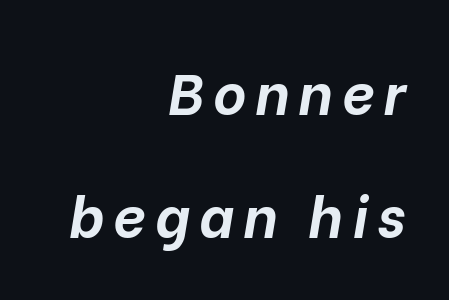
Q: Is the text bold? A: Yes.
Q: Is the text italic (slanted)? A: Yes, it leans right by about 10 degrees.
Q: Is the text underlined? A: No.
Q: How is the paragraph aligned? A: Right-aligned.
Q: Is the spacing between lines tight, normal or loose? A: Loose.
Q: Width (condensed, normal, or wide)? A: Normal.
Q: Stroke contrast? A: Low.
Q: x-height? A: Medium.
Q: Monospaced? A: No.
